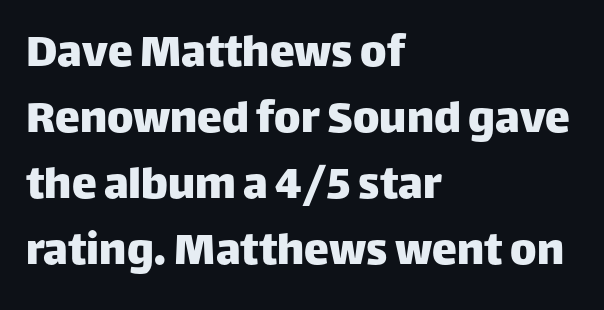
Interline gaps are of average width in this sample. Line starts are locked; line ends wander. Default kerning and tracking; the words read as compact shapes. The type family on display is of the sans-serif kind. Has an underline been added? It has not.
